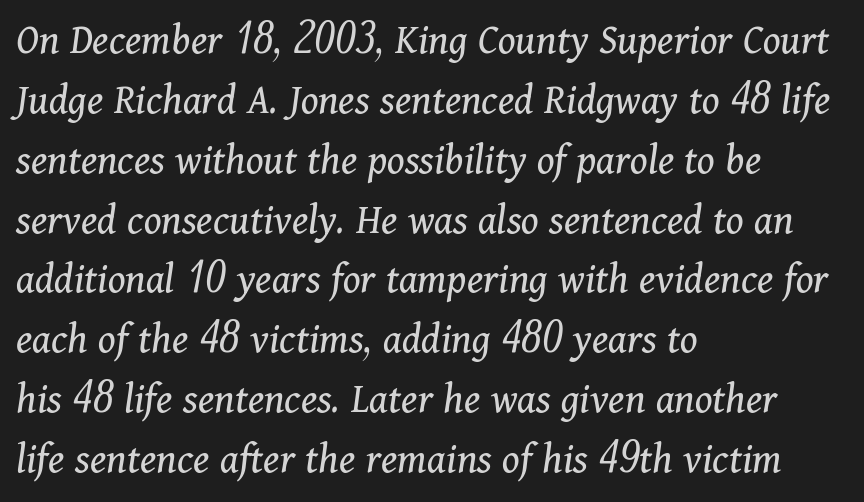
The image shows 44 px regular-weight serif type, italic (leaning right); set left-aligned, normal line spacing (1.36x), normal letter spacing, not underlined; medium stroke contrast and a medium x-height.
